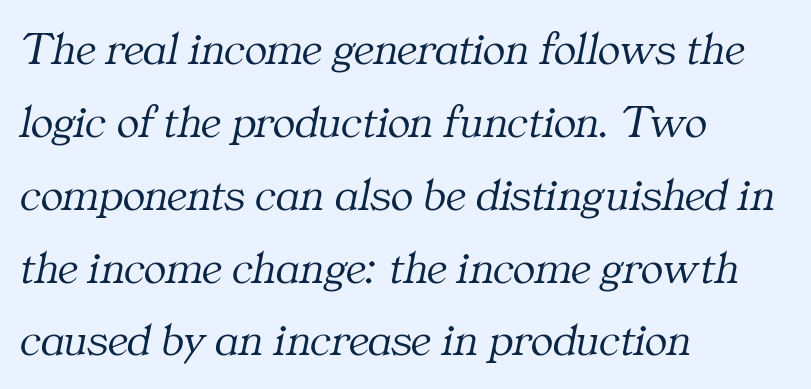
The image shows 47 px light serif type, italic (leaning right); set left-aligned, normal line spacing (1.55x), normal letter spacing, not underlined; medium stroke contrast and a medium x-height.
